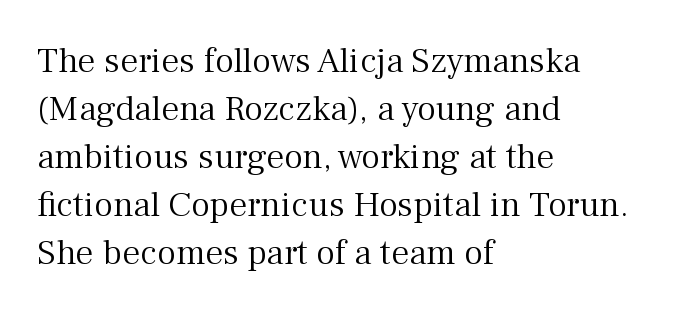
The image shows 36 px light serif type, upright; set left-aligned, normal line spacing (1.33x), normal letter spacing, not underlined; medium stroke contrast and a medium x-height.
